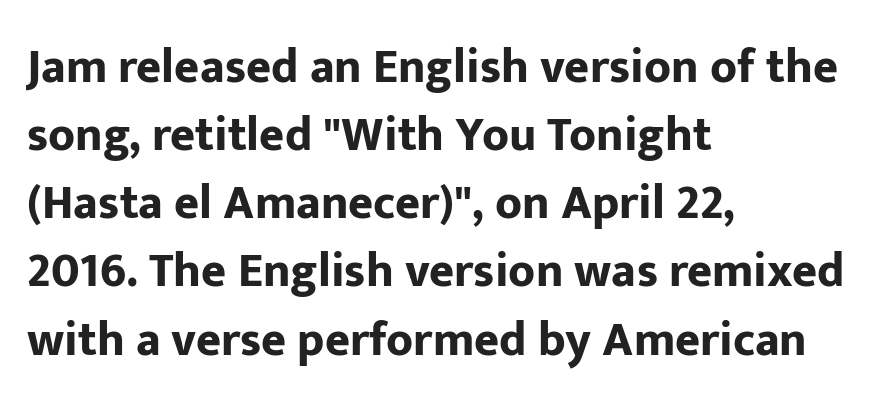
{"serif": "no", "italic": "no", "bold": "yes", "weight": "bold", "width": "normal", "stroke_contrast": "low", "x_height": "medium", "monospaced": "no", "underline": "no", "align": "left", "line_spacing": "normal", "line_spacing_ratio": 1.42, "letter_spacing": "normal", "letter_spacing_em": 0.0, "glyph_px": 48}
